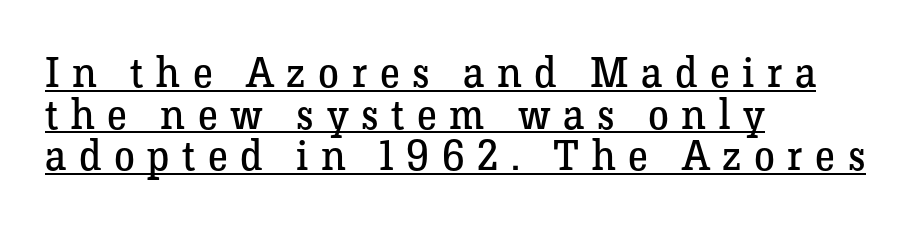
The typeface chosen for these lines features serifs. Vertically, the passage feels compressed, each row crowding the next. The lettering stays uniformly vertical, giving the passage a roman look. Here the designer chose a conventional face with non-uniform glyph widths.
